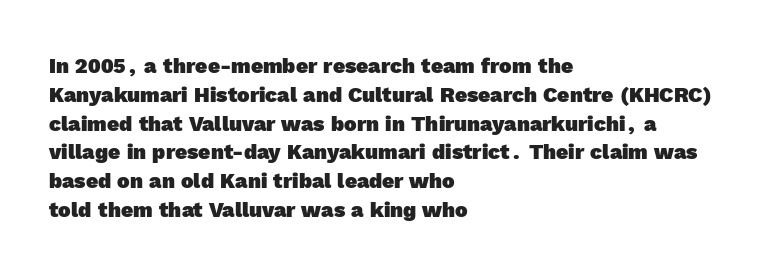
Q: Is the text bold? A: Yes.
Q: Is the text underlined? A: No.
Q: How is the paragraph aligned? A: Left-aligned.
Q: Is the spacing between letters normal or unusually wide? A: Normal.
Q: Is the spacing between lines tight, normal or loose? A: Normal.
